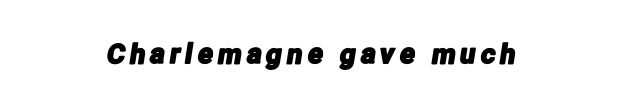
{"underline": "no", "align": "center", "letter_spacing": "wide", "letter_spacing_em": 0.2, "glyph_px": 27}
